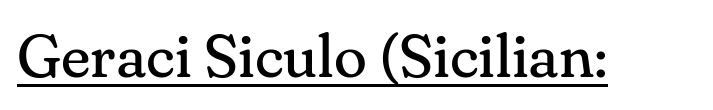
Q: Is the text bold? A: No.
Q: Is the text italic (slanted)? A: No, it is upright.
Q: Is the typeface a serif or a sans-serif typeface? A: Serif.
Q: Is the text underlined? A: Yes.
Q: Is the spacing between letters normal or unusually wide? A: Normal.
Q: Width (condensed, normal, or wide)? A: Normal.
Q: Stroke contrast? A: Medium.
Q: x-height? A: Small.
Q: Monospaced? A: No.
